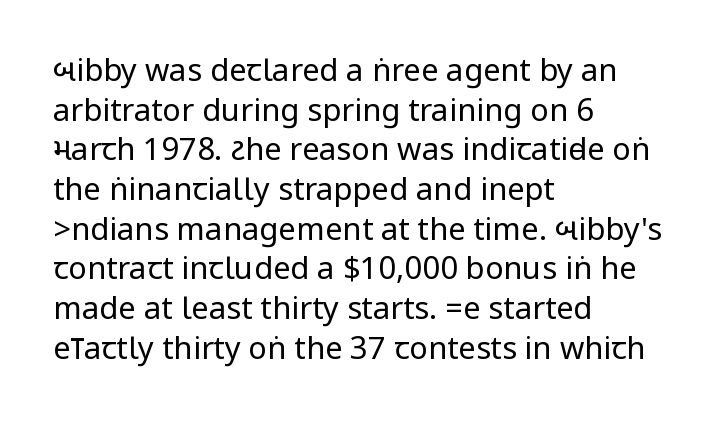
The image shows 31 px regular-weight, condensed sans-serif type, upright; set left-aligned, normal line spacing (1.28x), normal letter spacing, not underlined; low stroke contrast.
